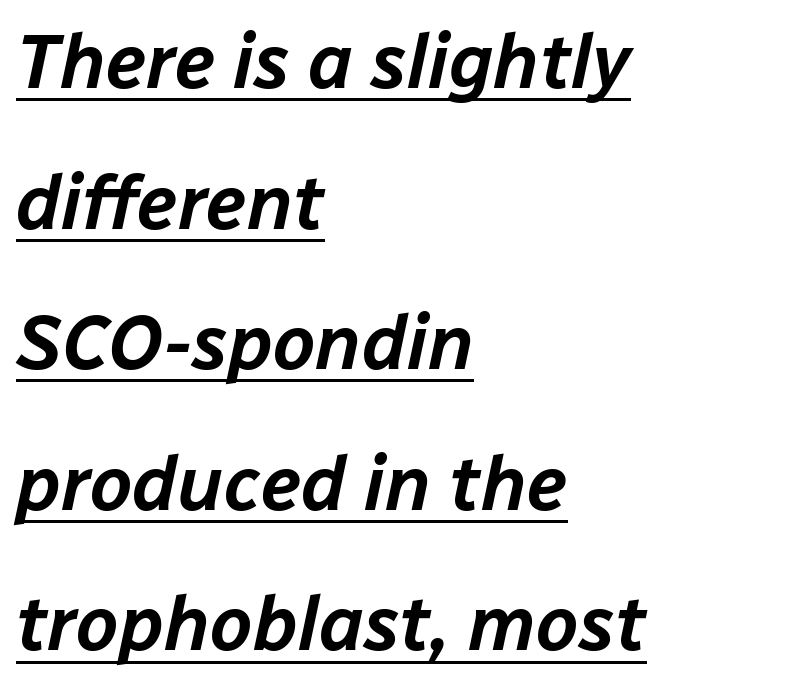
Q: Is the text italic (slanted)? A: Yes, it leans right by about 12 degrees.
Q: Is the text underlined? A: Yes.
Q: How is the paragraph aligned? A: Left-aligned.
Q: Is the spacing between letters normal or unusually wide? A: Normal.
Q: Width (condensed, normal, or wide)? A: Normal.
Q: Stroke contrast? A: Low.
Q: x-height? A: Medium.
Q: Monospaced? A: No.
